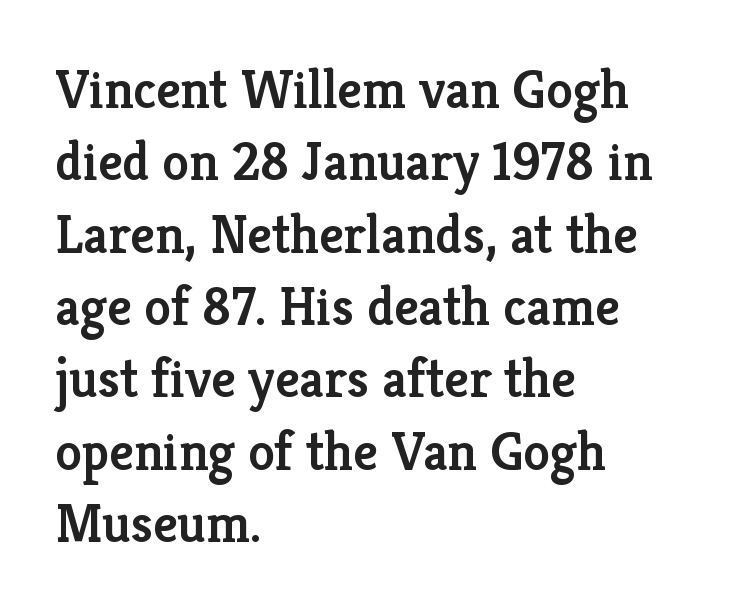
Q: Is the text bold? A: Semi-bold.
Q: Is the text italic (slanted)? A: No, it is upright.
Q: Is the typeface a serif or a sans-serif typeface? A: Serif.
Q: Is the text underlined? A: No.
Q: How is the paragraph aligned? A: Left-aligned.
Q: Is the spacing between letters normal or unusually wide? A: Normal.
Q: Is the spacing between lines tight, normal or loose? A: Normal.
Q: Width (condensed, normal, or wide)? A: Normal.
Q: Stroke contrast? A: Low.
Q: x-height? A: Medium.
Q: Monospaced? A: No.
